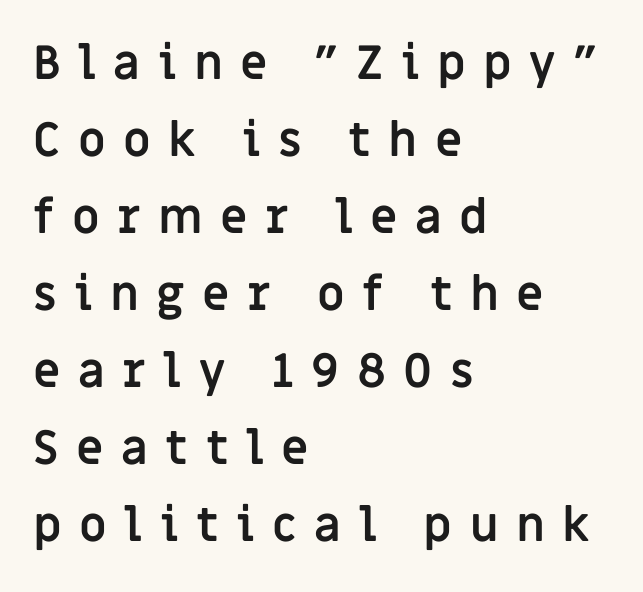
Q: Is the text bold? A: Yes.
Q: Is the text italic (slanted)? A: No, it is upright.
Q: Is the typeface a serif or a sans-serif typeface? A: Sans-serif.
Q: Is the text underlined? A: No.
Q: How is the paragraph aligned? A: Left-aligned.
Q: Is the spacing between letters normal or unusually wide? A: Unusually wide.
Q: Is the spacing between lines tight, normal or loose? A: Normal.
Q: Width (condensed, normal, or wide)? A: Normal.
Q: Stroke contrast? A: Low.
Q: x-height? A: Large.
Q: Monospaced? A: No.
